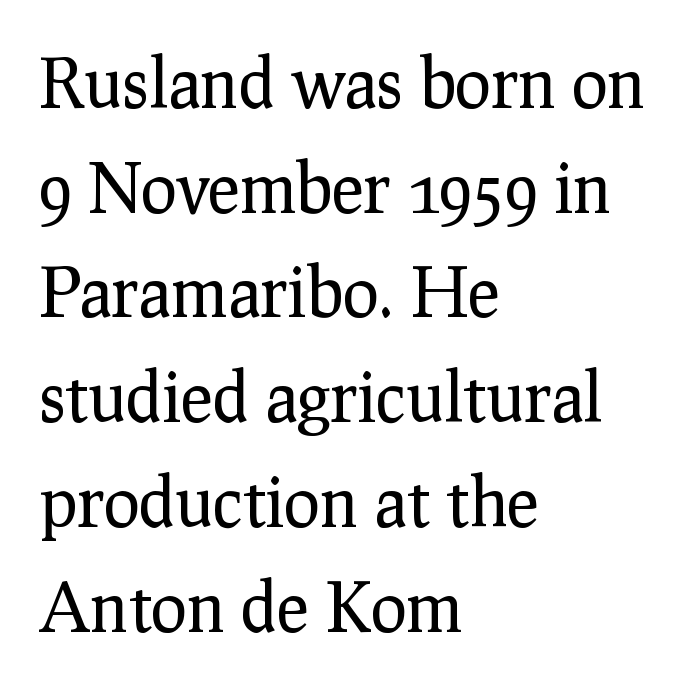
{"serif": "yes", "italic": "no", "bold": "no", "weight": "regular", "width": "normal", "stroke_contrast": "low", "x_height": "medium", "monospaced": "no", "underline": "no", "align": "left", "line_spacing": "normal", "line_spacing_ratio": 1.54, "letter_spacing": "normal", "letter_spacing_em": 0.0, "glyph_px": 68}
